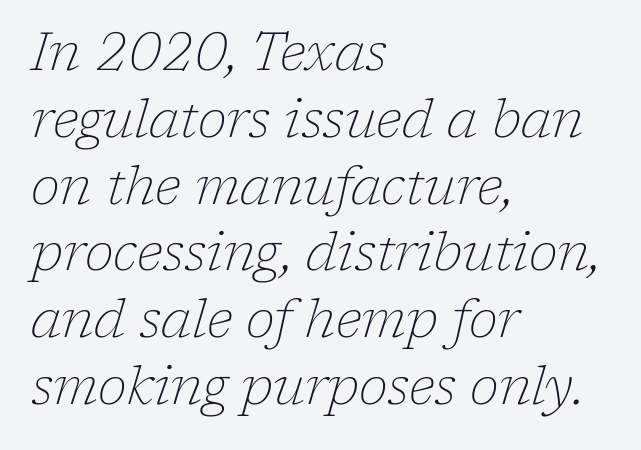
The image shows 53 px thin serif type, italic (leaning right); set left-aligned, normal line spacing (1.26x), normal letter spacing, not underlined; low stroke contrast and a medium x-height.
